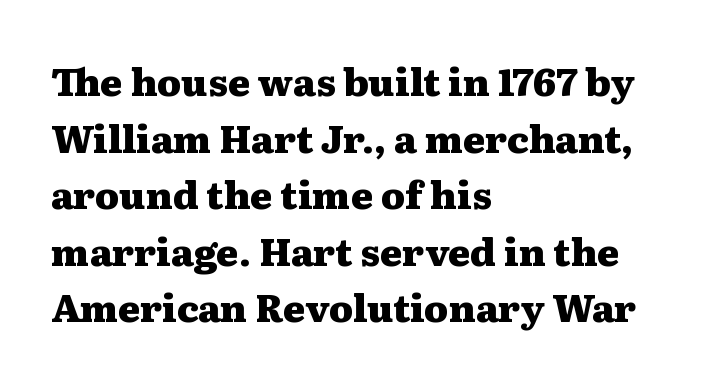
{"serif": "yes", "italic": "no", "bold": "yes", "weight": "heavy", "width": "wide", "stroke_contrast": "medium", "x_height": "medium", "monospaced": "no", "underline": "no", "align": "left", "line_spacing": "normal", "line_spacing_ratio": 1.49, "letter_spacing": "normal", "letter_spacing_em": 0.0, "glyph_px": 38}
